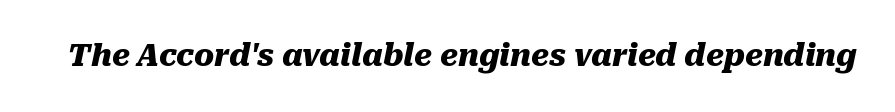
Students, this is bold: see how much ink each stroke carries. Anything drawn beneath the words? Only blank space. The type is set solid horizontally, with unmodified tracking. Observe the lean: these are italic letterforms.
